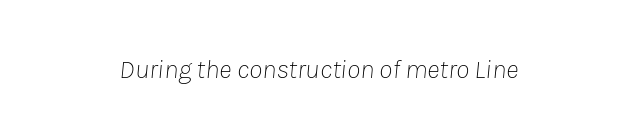
{"italic": "yes", "lean": "right", "slant_degrees": 8, "bold": "no", "underline": "no", "letter_spacing": "normal", "letter_spacing_em": 0.0, "glyph_px": 27}
